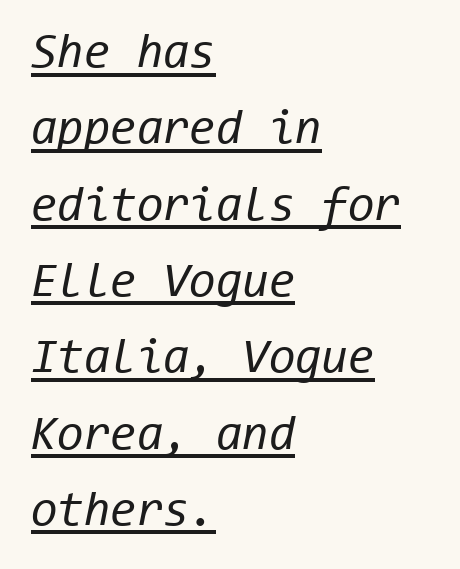
Counters stay open thanks to moderate or lighter strokes. This rendering leaves character spacing at its baseline value. Every character here occupies the same horizontal width, giving the sample a typewriter-like rhythm. The lines sit at an ordinary, default distance from one another. This is oblique type, the kind used for emphasis or titles. The paragraph has a hard left edge and a soft right edge.
